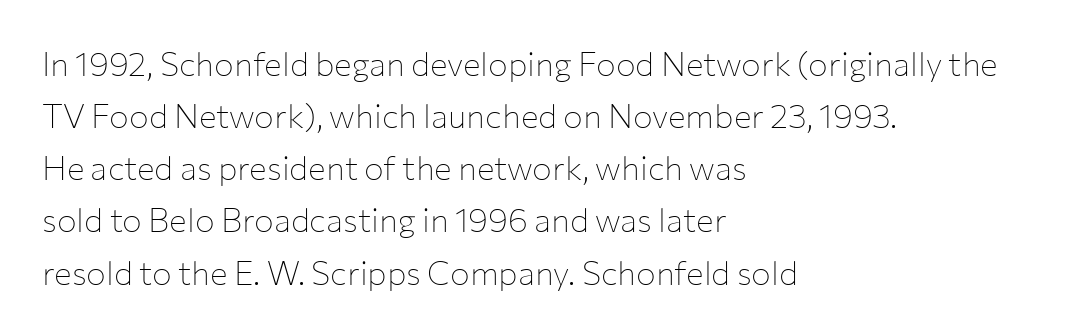
This sample has the flowing, uneven cadence of proportional lettering. Bold? No — there's no thickening of the strokes. Examine the stroke ends and you'll find no serifs. Evenly set lines give the paragraph a standard silhouette. Descender tails drop into unmarked territory.
